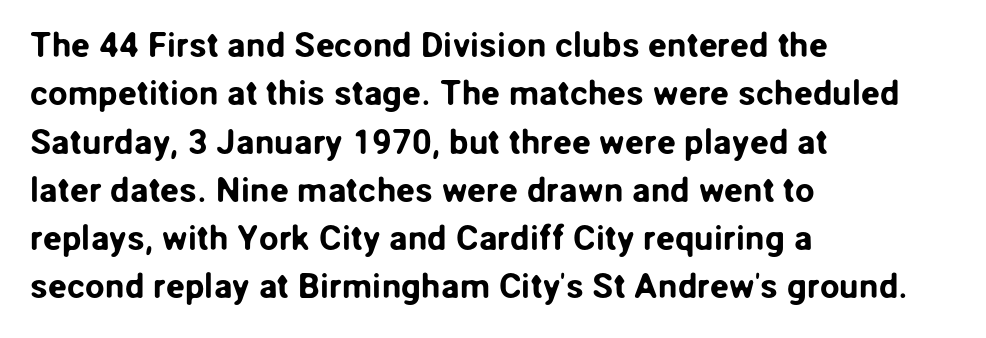
In terms of leading, this rendering sits right in the middle. Posture: vertical. Tracking value appears to be zero — textbook default spacing. Typeset ragged right — the left edge is the straight one. Underline: absent.
